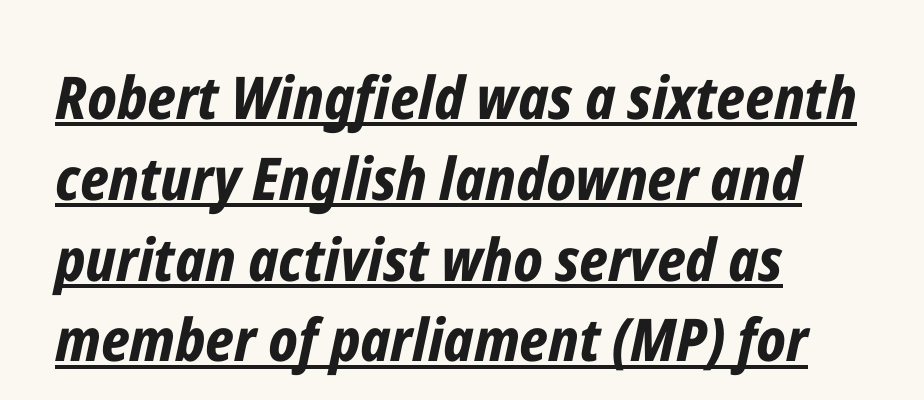
Honestly, the row spacing looks completely unremarkable. The specimen reads as italic at a glance. A typesetter would call this zero additional tracking. Each line of the rendering has a horizontal stroke beneath the glyphs.
